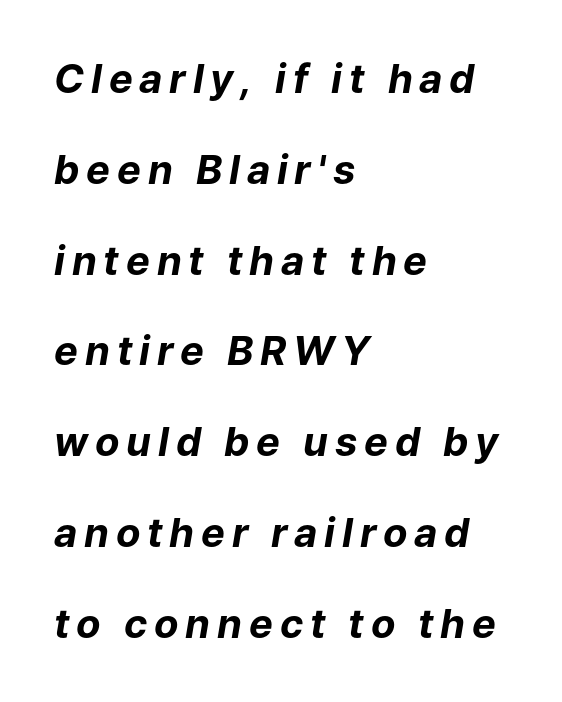
Line beginnings align vertically; line endings do not. Compared with ordinary roman type, these characters are visibly tilted. Varying glyph widths throughout — classic text-font behaviour. Anything drawn beneath the words? Only blank space. Rows of type keep a wide berth in the vertical direction.
